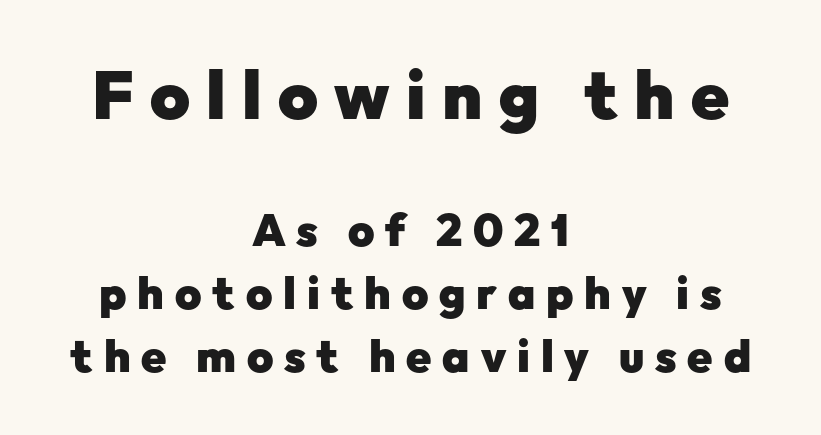
In this sample the first text group is rendered at the bigger scale. The face used here is proportionally spaced, like ordinary book or web type. The type sits square on the baseline with zero lean. Note: no serifs on the glyphs.
